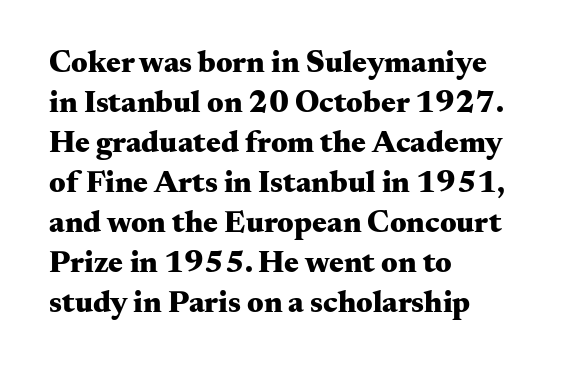
Q: Is the text bold? A: Yes.
Q: Is the text italic (slanted)? A: No, it is upright.
Q: Is the typeface a serif or a sans-serif typeface? A: Serif.
Q: Is the text underlined? A: No.
Q: How is the paragraph aligned? A: Left-aligned.
Q: Is the spacing between letters normal or unusually wide? A: Normal.
Q: Is the spacing between lines tight, normal or loose? A: Normal.
Q: Width (condensed, normal, or wide)? A: Wide.
Q: Stroke contrast? A: Medium.
Q: x-height? A: Small.
Q: Monospaced? A: No.
